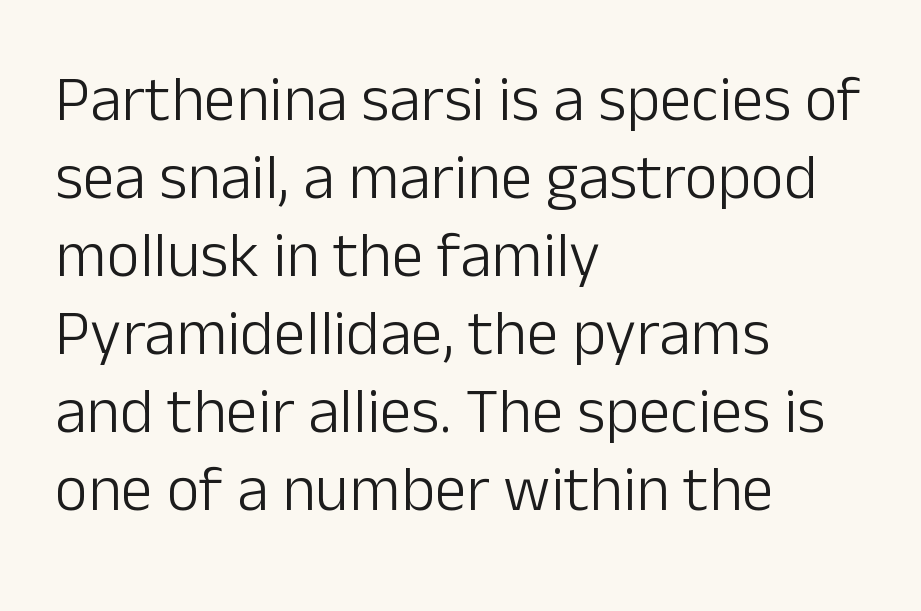
Q: Is the text bold? A: No.
Q: Is the text italic (slanted)? A: No, it is upright.
Q: Is the typeface a serif or a sans-serif typeface? A: Sans-serif.
Q: Is the text underlined? A: No.
Q: How is the paragraph aligned? A: Left-aligned.
Q: Is the spacing between letters normal or unusually wide? A: Normal.
Q: Width (condensed, normal, or wide)? A: Normal.
Q: Stroke contrast? A: Low.
Q: x-height? A: Medium.
Q: Monospaced? A: No.
